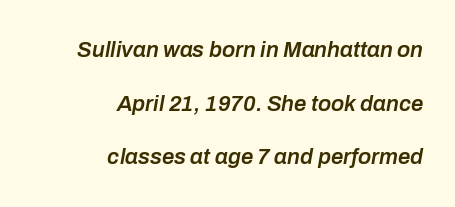
Q: Is the text bold? A: Semi-bold.
Q: Is the text italic (slanted)? A: Yes, it leans right by about 10 degrees.
Q: Is the text underlined? A: No.
Q: How is the paragraph aligned? A: Right-aligned.
Q: Is the spacing between letters normal or unusually wide? A: Normal.
Q: Is the spacing between lines tight, normal or loose? A: Loose.
